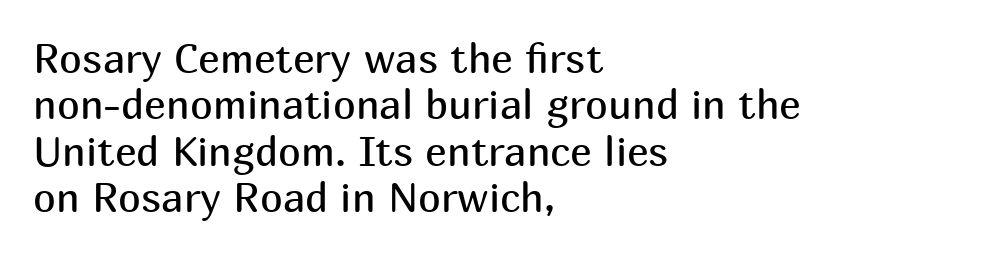
The image shows 41 px regular-weight sans-serif type, upright; set left-aligned, tight line spacing (1.13x), normal letter spacing, not underlined; medium stroke contrast and a medium x-height.
